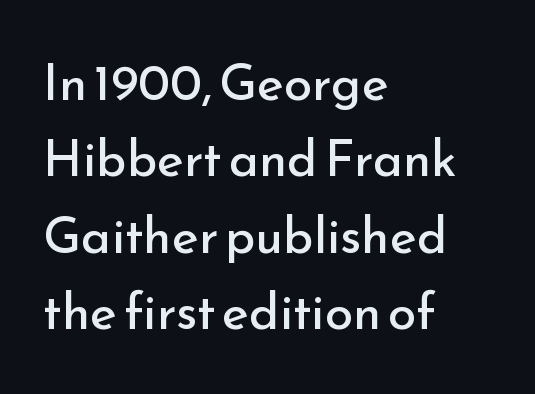
Q: Is the text bold? A: No.
Q: Is the text italic (slanted)? A: No, it is upright.
Q: Is the typeface a serif or a sans-serif typeface? A: Sans-serif.
Q: Is the text underlined? A: No.
Q: How is the paragraph aligned? A: Left-aligned.
Q: Is the spacing between letters normal or unusually wide? A: Normal.
Q: Is the spacing between lines tight, normal or loose? A: Normal.
Q: Width (condensed, normal, or wide)? A: Normal.
Q: Stroke contrast? A: Low.
Q: x-height? A: Small.
Q: Monospaced? A: No.
